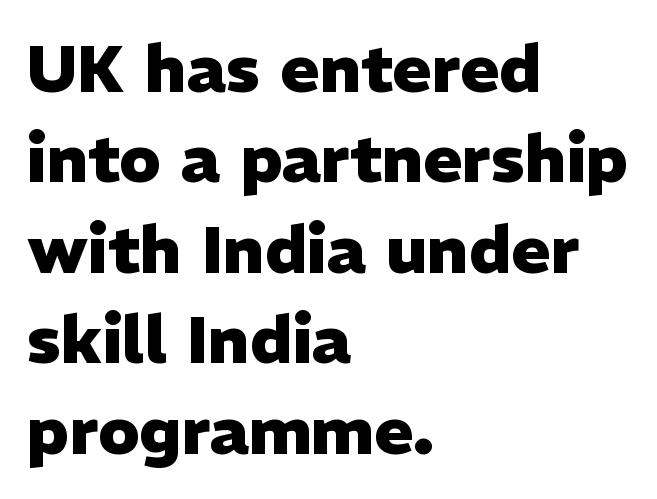
{"serif": "no", "italic": "no", "bold": "yes", "weight": "heavy", "width": "normal", "stroke_contrast": "low", "x_height": "medium", "monospaced": "no", "underline": "no", "align": "left", "line_spacing": "normal", "line_spacing_ratio": 1.37, "letter_spacing": "normal", "letter_spacing_em": 0.0, "glyph_px": 66}
